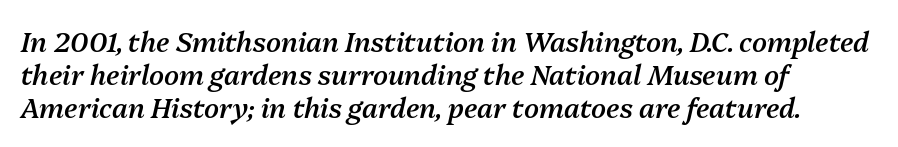
The image shows 27 px text type, italic (leaning right); set left-aligned, line spacing 1.23x, normal letter spacing, not underlined.
